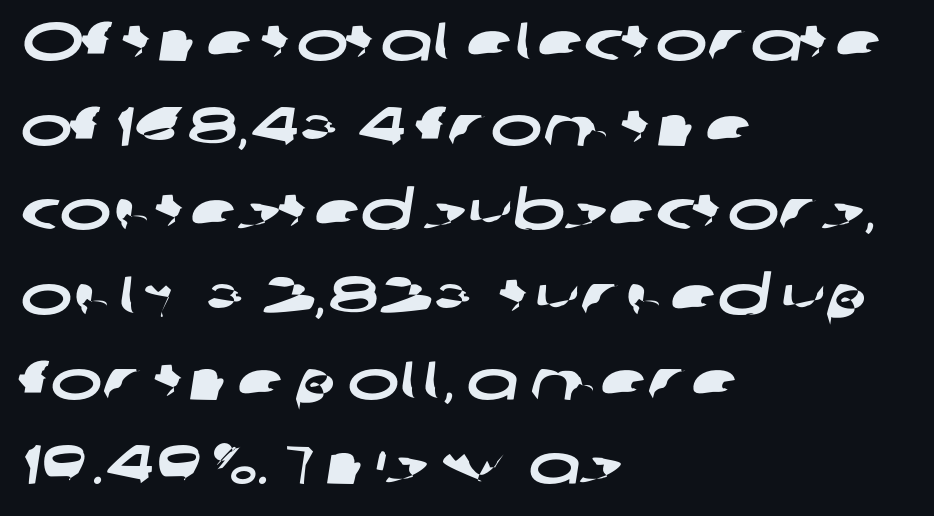
The image shows 55 px wide sans-serif type; set left-aligned, normal line spacing (1.54x), normal letter spacing, not underlined; low stroke contrast and a medium x-height.
